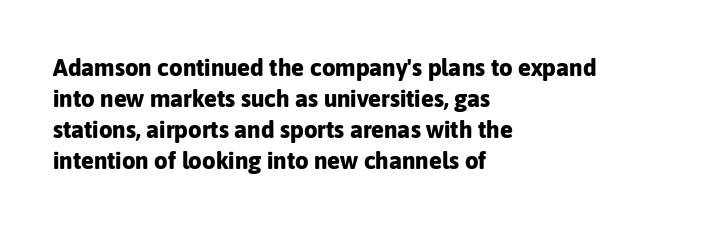
Q: Is the text bold? A: Yes.
Q: Is the text italic (slanted)? A: No, it is upright.
Q: Is the text underlined? A: No.
Q: How is the paragraph aligned? A: Left-aligned.
Q: Is the spacing between letters normal or unusually wide? A: Normal.
Q: Is the spacing between lines tight, normal or loose? A: Normal.
